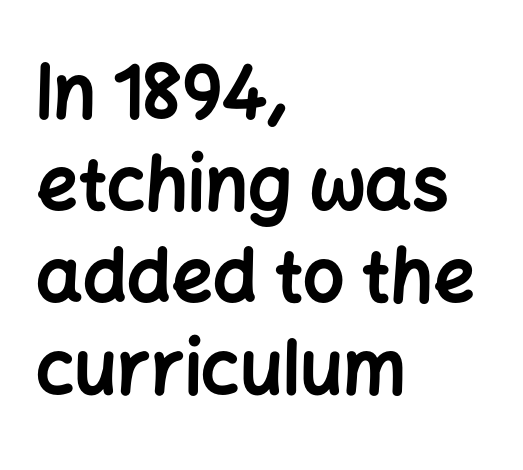
Q: Is the text bold? A: Yes.
Q: Is the text italic (slanted)? A: No, it is upright.
Q: Is the typeface a serif or a sans-serif typeface? A: Sans-serif.
Q: Is the text underlined? A: No.
Q: How is the paragraph aligned? A: Left-aligned.
Q: Is the spacing between letters normal or unusually wide? A: Normal.
Q: Is the spacing between lines tight, normal or loose? A: Normal.
Q: Width (condensed, normal, or wide)? A: Normal.
Q: Stroke contrast? A: Low.
Q: x-height? A: Medium.
Q: Monospaced? A: No.
